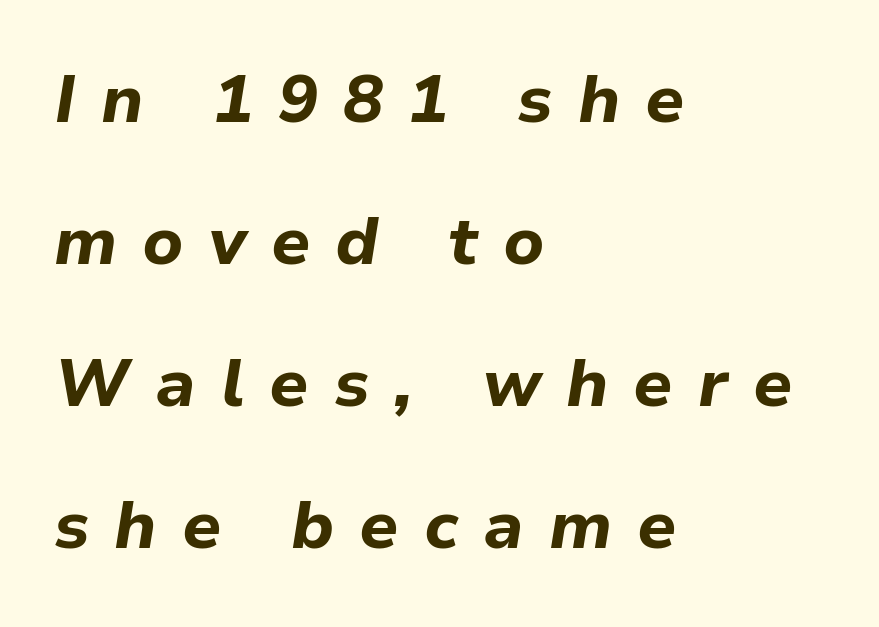
The image shows 67 px bold type, italic (leaning right); set left-aligned, loose line spacing (2.12x), unusually wide letter spacing (+0.37 em), not underlined; low stroke contrast and a medium x-height.
